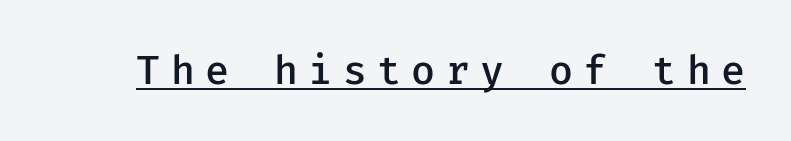
Q: Is the text bold? A: Semi-bold.
Q: Is the text italic (slanted)? A: No, it is upright.
Q: Is the typeface a serif or a sans-serif typeface? A: Sans-serif.
Q: Is the text underlined? A: Yes.
Q: Is the spacing between letters normal or unusually wide? A: Unusually wide.
Q: Width (condensed, normal, or wide)? A: Normal.
Q: Stroke contrast? A: Low.
Q: x-height? A: Medium.
